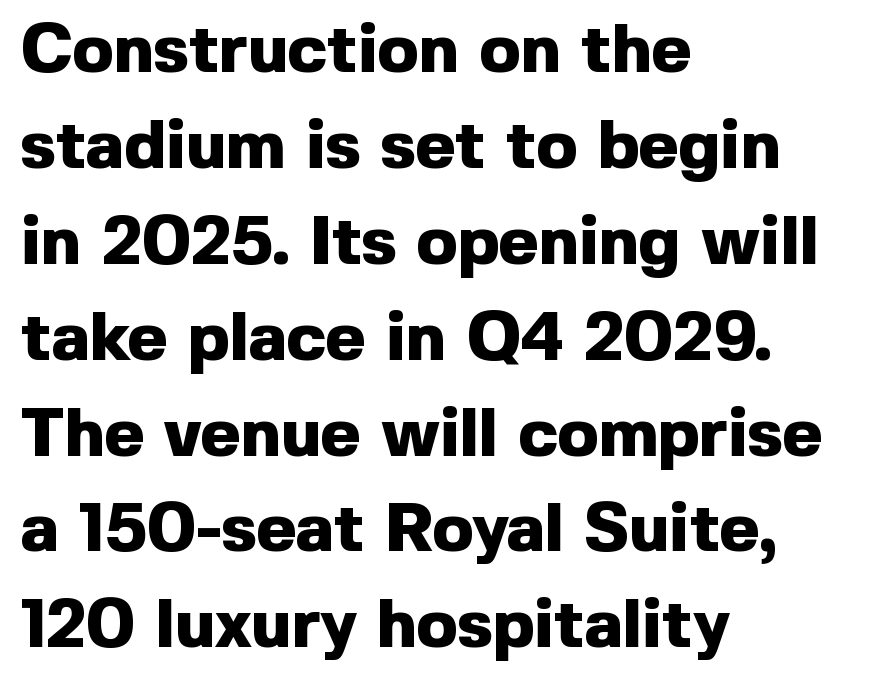
Q: Is the text bold? A: Yes.
Q: Is the text italic (slanted)? A: No, it is upright.
Q: Is the typeface a serif or a sans-serif typeface? A: Sans-serif.
Q: Is the text underlined? A: No.
Q: How is the paragraph aligned? A: Left-aligned.
Q: Is the spacing between letters normal or unusually wide? A: Normal.
Q: Is the spacing between lines tight, normal or loose? A: Normal.
Q: Width (condensed, normal, or wide)? A: Normal.
Q: x-height? A: Medium.
Q: Monospaced? A: No.
